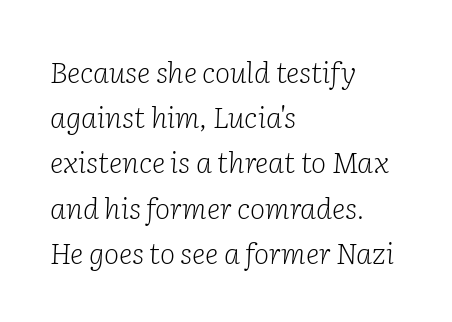
This rendering features lettering with no underline. Spacing verdict: proportional, widths tailored to each character. The lines sit at an ordinary, default distance from one another. The horizontal fit of the characters is conventional and even. Small tapered or slab feet sit at the stroke ends, so this counts as serif.
